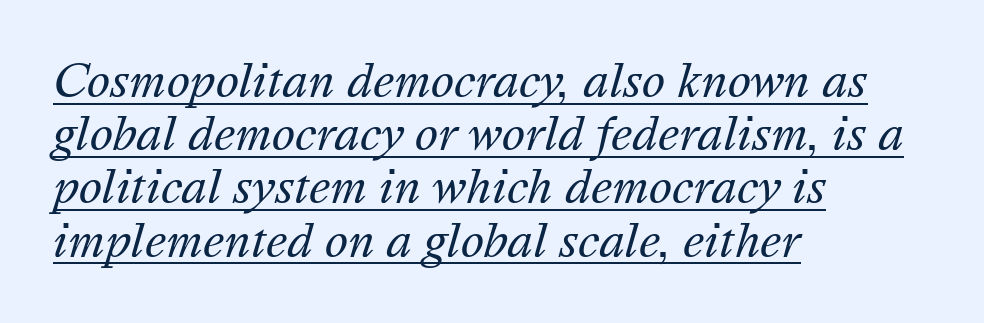
The image shows 44 px regular-weight type, italic (leaning right); set left-aligned, line spacing 1.21x, normal letter spacing, underlined; medium stroke contrast and a medium x-height.
